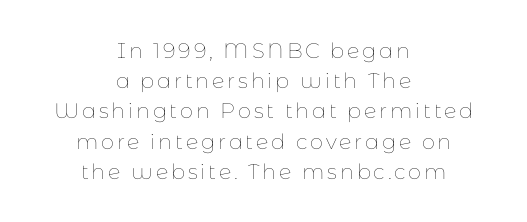
{"italic": "no", "bold": "no", "underline": "no", "align": "center", "line_spacing": "normal", "line_spacing_ratio": 1.44, "glyph_px": 21}
